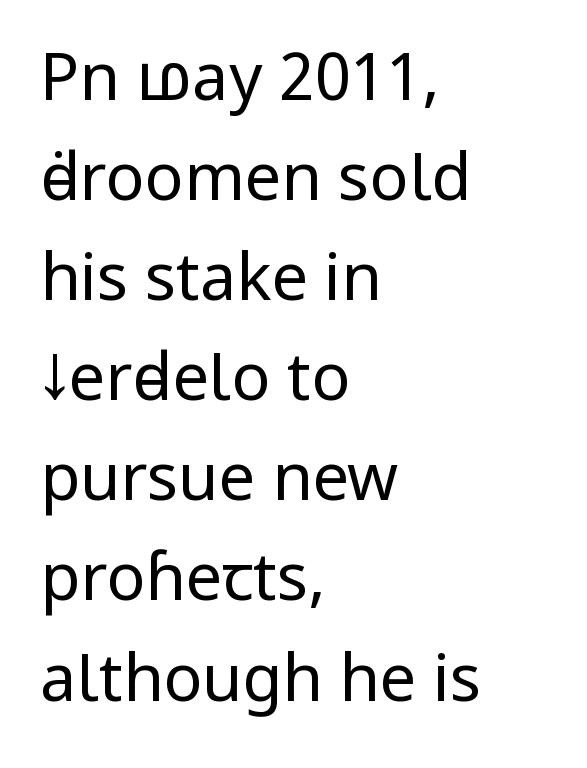
Q: Is the text bold? A: No.
Q: Is the text italic (slanted)? A: No, it is upright.
Q: Is the typeface a serif or a sans-serif typeface? A: Sans-serif.
Q: Is the text underlined? A: No.
Q: How is the paragraph aligned? A: Left-aligned.
Q: Is the spacing between letters normal or unusually wide? A: Normal.
Q: Is the spacing between lines tight, normal or loose? A: Normal.
Q: Width (condensed, normal, or wide)? A: Condensed.
Q: Stroke contrast? A: Low.
Q: x-height? A: Large.
Q: Monospaced? A: No.
